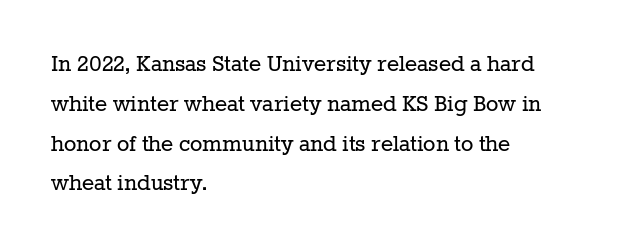
Nobody touched the tracking dial on this one. Line starts are locked; line ends wander. The block of text has a typical density, with ordinary space between rows. The glyphs are unaccompanied by any horizontal stroke below them. Notice how the stems are strictly vertical — no italics here. These glyphs show unthickened strokes, regular width or finer.
